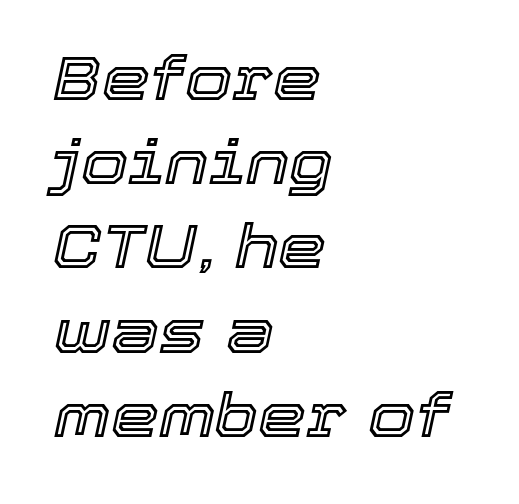
Q: Is the text italic (slanted)? A: Yes, it leans right by about 12 degrees.
Q: Is the text underlined? A: No.
Q: How is the paragraph aligned? A: Left-aligned.
Q: Is the spacing between letters normal or unusually wide? A: Normal.
Q: Is the spacing between lines tight, normal or loose? A: Normal.
Q: Width (condensed, normal, or wide)? A: Normal.
Q: x-height? A: Medium.
Q: Monospaced? A: No.
